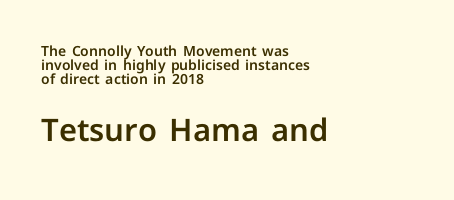
Q: Is the text italic (slanted)? A: No, it is upright.
Q: Is the typeface a serif or a sans-serif typeface? A: Sans-serif.
Q: Is the text underlined? A: No.
Q: How is the paragraph aligned? A: Left-aligned.
Q: Is the spacing between letters normal or unusually wide? A: Normal.
Q: Is the spacing between lines tight, normal or loose? A: Tight.
Q: Which block of text is set in a larger size, the first (top) or the second (bottom)? A: The second (bottom) one.
Q: Width (condensed, normal, or wide)? A: Normal.
Q: Stroke contrast? A: Low.
Q: x-height? A: Medium.
Q: Monospaced? A: No.
